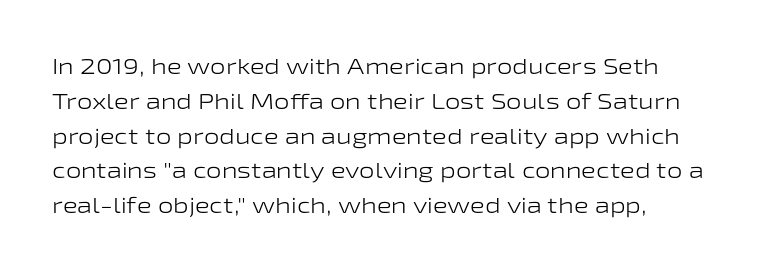
Q: Is the text bold? A: No.
Q: Is the text italic (slanted)? A: No, it is upright.
Q: Is the text underlined? A: No.
Q: Is the spacing between letters normal or unusually wide? A: Normal.
Q: Is the spacing between lines tight, normal or loose? A: Normal.
